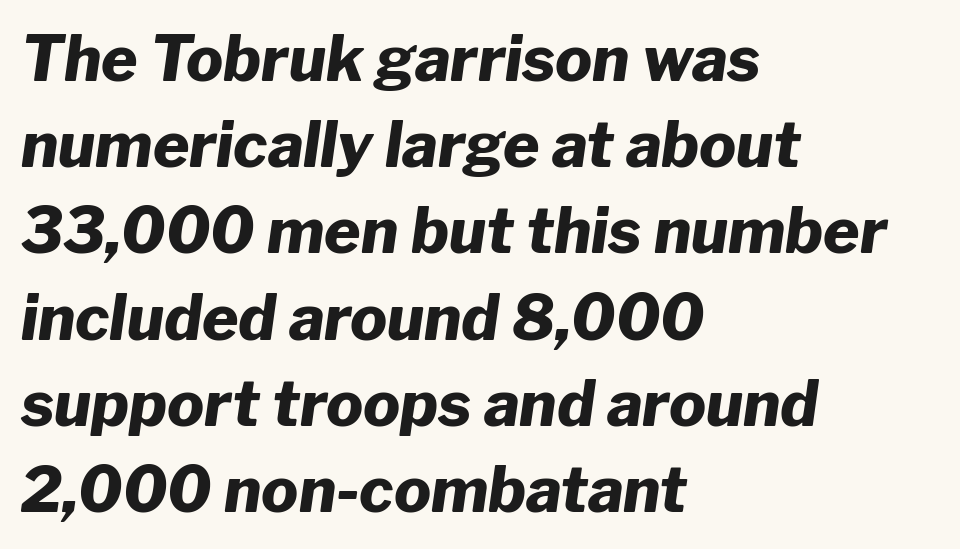
{"italic": "yes", "lean": "right", "slant_degrees": 8, "bold": "yes", "weight": "heavy", "width": "normal", "stroke_contrast": "low", "x_height": "medium", "monospaced": "no", "underline": "no", "align": "left", "line_spacing": "normal", "line_spacing_ratio": 1.39, "letter_spacing": "normal", "letter_spacing_em": 0.0, "glyph_px": 62}
